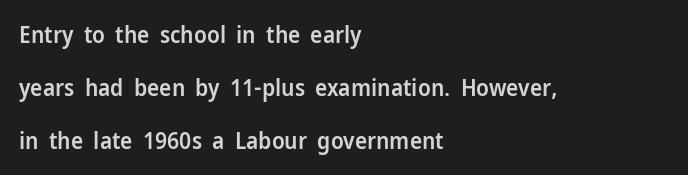
Q: Is the text bold? A: Semi-bold.
Q: Is the text italic (slanted)? A: No, it is upright.
Q: Is the text underlined? A: No.
Q: How is the paragraph aligned? A: Left-aligned.
Q: Is the spacing between letters normal or unusually wide? A: Normal.
Q: Is the spacing between lines tight, normal or loose? A: Loose.
